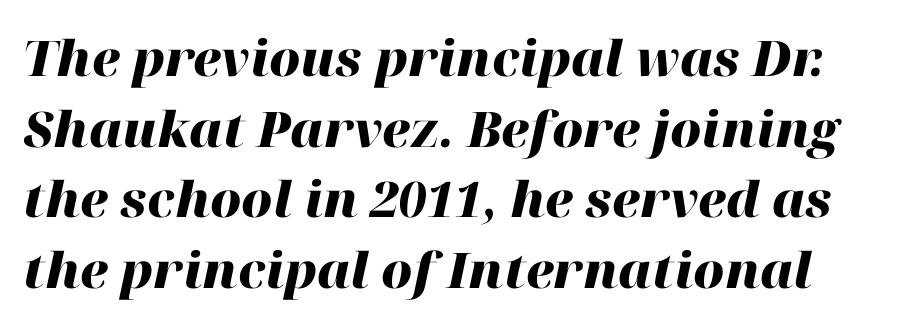
Italic? Definitely — the glyphs are oblique. Set as a true bold cut, around the 700 mark. Note the varied advance widths — an 'i' is clearly narrower than an 'm'. Summary of vertical rhythm: regular, with standard interline spacing.
